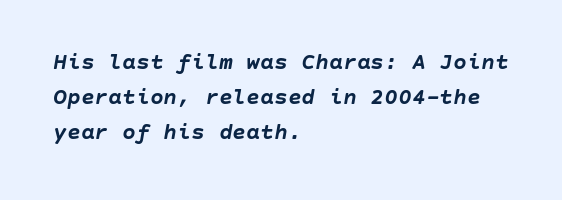
{"italic": "yes", "lean": "right", "slant_degrees": 10, "bold": "yes", "underline": "no", "align": "left", "line_spacing": "normal", "line_spacing_ratio": 1.52, "letter_spacing": "normal", "letter_spacing_em": 0.0, "glyph_px": 23}
